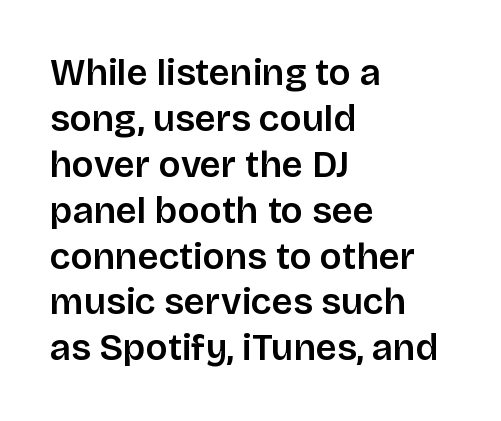
The image shows 37 px semibold sans-serif type, upright; set left-aligned, line spacing 1.24x, normal letter spacing, not underlined; low stroke contrast and a large x-height.
